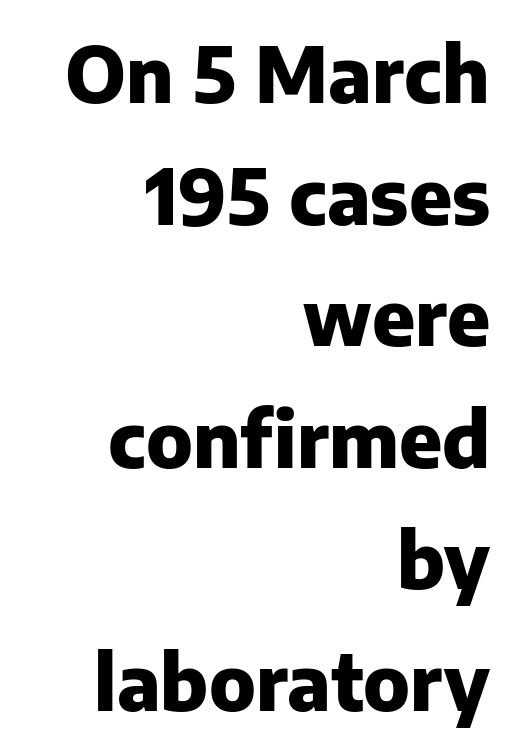
This sample uses plain, unmodified letter spacing. Think of a printed novel: that variable character pitch is what you see here. Unmarked baselines from the first word to the last. Posture: straight, roman, zero tilt. If you drew a ruler down the right edge, every line would touch it.
